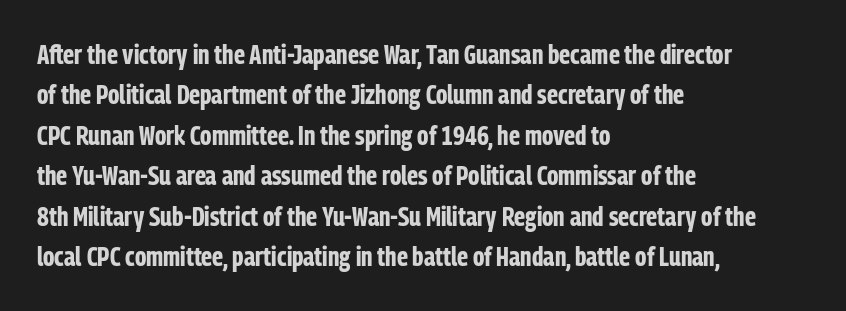
Look at the tracking — it's just the regular setting, nothing added. A classic flush-left, rag-right setting is used for this passage. Lines of text with bare space underneath. The font's upright variant was chosen for this text.
